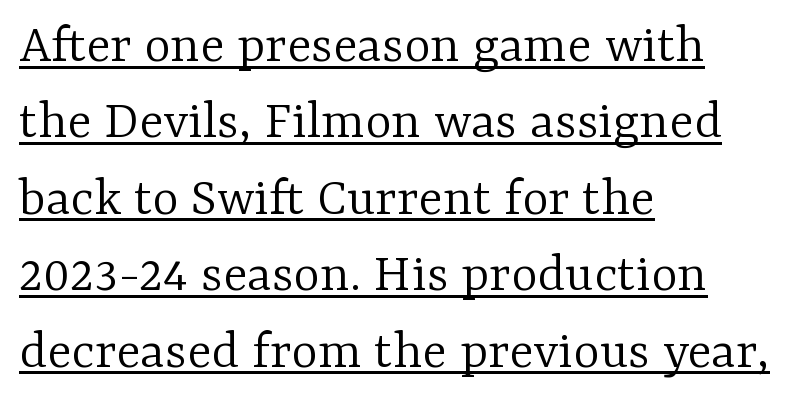
{"serif": "yes", "italic": "no", "bold": "no", "weight": "light", "width": "normal", "stroke_contrast": "low", "x_height": "medium", "monospaced": "no", "underline": "yes", "align": "left", "line_spacing": "normal", "line_spacing_ratio": 1.34, "letter_spacing": "normal", "letter_spacing_em": 0.0, "glyph_px": 57}
